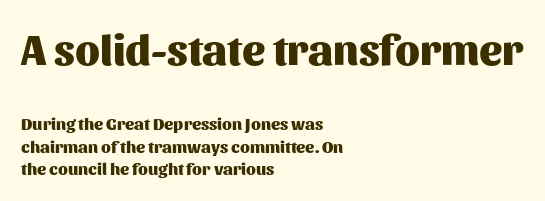
Q: Is the text bold? A: Yes.
Q: Is the text italic (slanted)? A: No, it is upright.
Q: Is the typeface a serif or a sans-serif typeface? A: Sans-serif.
Q: Is the text underlined? A: No.
Q: How is the paragraph aligned? A: Left-aligned.
Q: Is the spacing between letters normal or unusually wide? A: Normal.
Q: Is the spacing between lines tight, normal or loose? A: Normal.
Q: Which block of text is set in a larger size, the first (top) or the second (bottom)? A: The first (top) one.
Q: Width (condensed, normal, or wide)? A: Normal.
Q: Stroke contrast? A: Medium.
Q: x-height? A: Medium.
Q: Monospaced? A: No.
